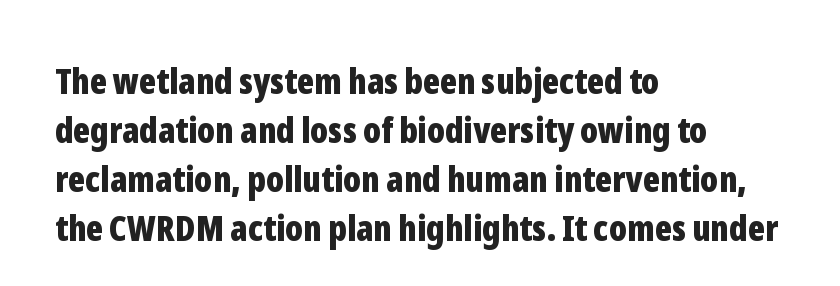
{"serif": "no", "italic": "no", "bold": "yes", "weight": "bold", "width": "condensed", "stroke_contrast": "low", "x_height": "medium", "monospaced": "no", "underline": "no", "align": "left", "line_spacing": "normal", "line_spacing_ratio": 1.36, "letter_spacing": "normal", "letter_spacing_em": 0.0, "glyph_px": 36}
